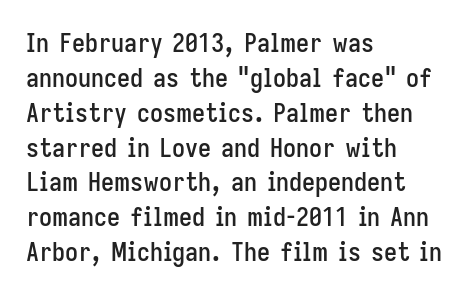
Q: Is the text italic (slanted)? A: No, it is upright.
Q: Is the text underlined? A: No.
Q: How is the paragraph aligned? A: Left-aligned.
Q: Is the spacing between letters normal or unusually wide? A: Normal.
Q: Is the spacing between lines tight, normal or loose? A: Normal.
